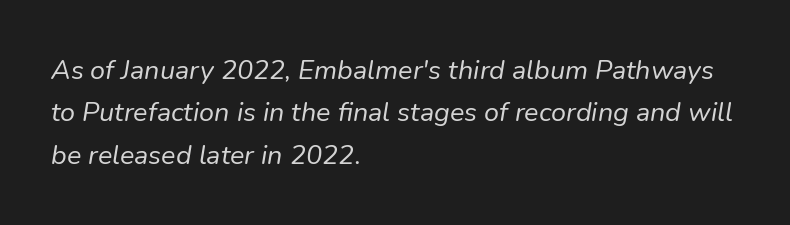
{"italic": "yes", "lean": "right", "slant_degrees": 9, "bold": "no", "underline": "no", "align": "left", "line_spacing": "normal", "line_spacing_ratio": 1.57, "letter_spacing": "normal", "letter_spacing_em": 0.0, "glyph_px": 27}
